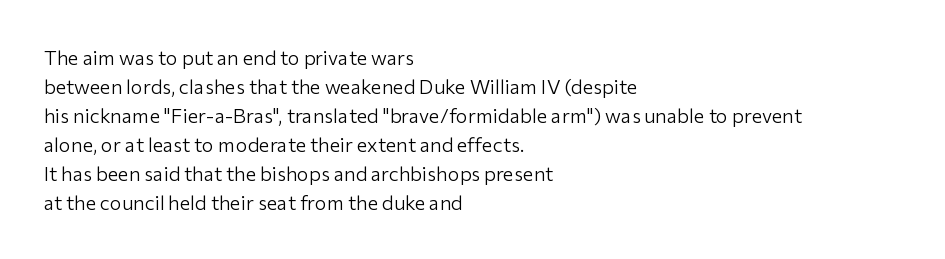
{"italic": "no", "bold": "no", "underline": "no", "align": "left", "line_spacing": "normal", "line_spacing_ratio": 1.45, "letter_spacing": "normal", "letter_spacing_em": 0.0, "glyph_px": 20}
